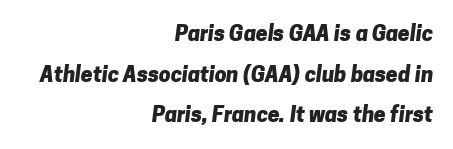
The image shows 21 px bold type; set right-aligned, loose line spacing (1.93x), normal letter spacing, not underlined.
